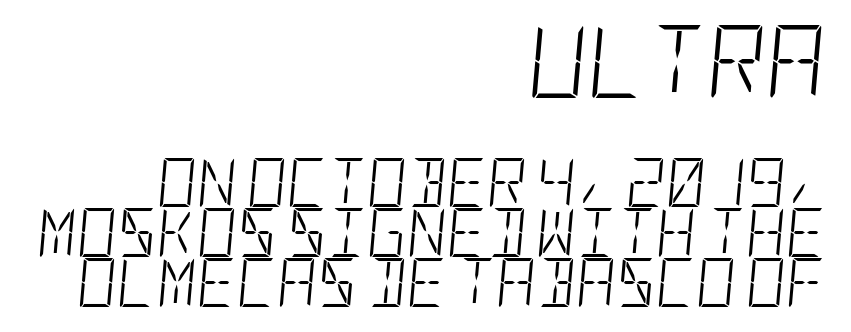
Size contrast runs from large at the top to small at the bottom. Just letters on the line, the space beneath them empty. The glyphs look as if they've been sheared to an angle. The passage shown is not bold in any degree.
